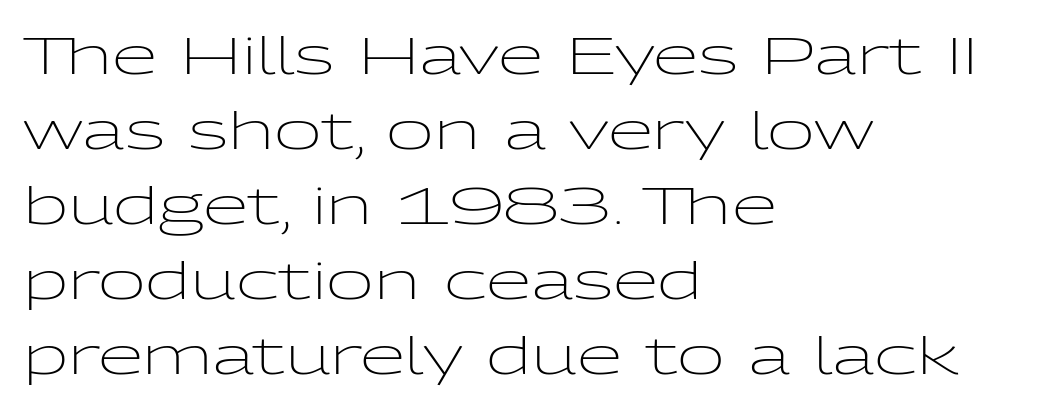
Q: Is the text bold? A: No.
Q: Is the text italic (slanted)? A: No, it is upright.
Q: Is the typeface a serif or a sans-serif typeface? A: Sans-serif.
Q: Is the text underlined? A: No.
Q: How is the paragraph aligned? A: Left-aligned.
Q: Is the spacing between letters normal or unusually wide? A: Normal.
Q: Is the spacing between lines tight, normal or loose? A: Normal.
Q: Width (condensed, normal, or wide)? A: Wide.
Q: Stroke contrast? A: Low.
Q: x-height? A: Medium.
Q: Monospaced? A: No.
